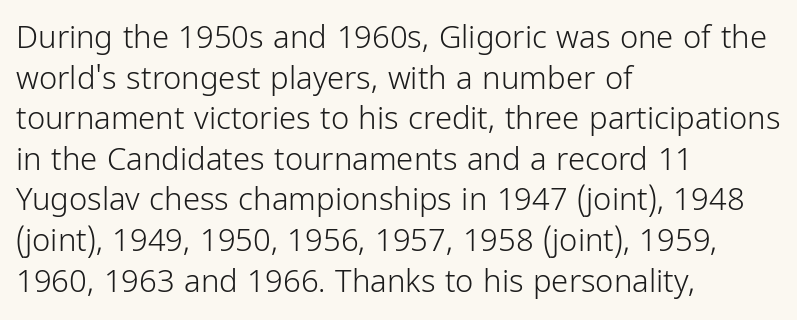
{"serif": "no", "italic": "no", "bold": "no", "weight": "light", "width": "condensed", "stroke_contrast": "low", "x_height": "medium", "monospaced": "no", "underline": "no", "align": "left", "line_spacing": "normal", "line_spacing_ratio": 1.31, "letter_spacing": "normal", "letter_spacing_em": 0.0, "glyph_px": 31}
